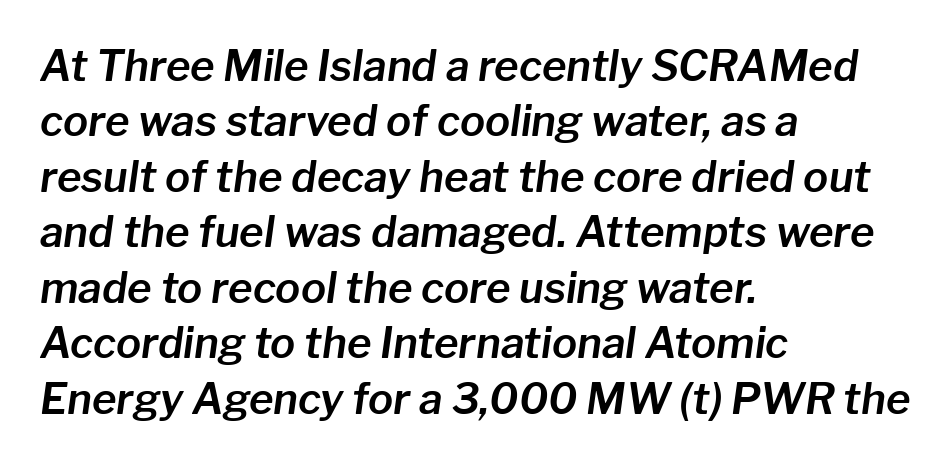
Q: Is the text italic (slanted)? A: Yes, it leans right by about 8 degrees.
Q: Is the text underlined? A: No.
Q: How is the paragraph aligned? A: Left-aligned.
Q: Is the spacing between letters normal or unusually wide? A: Normal.
Q: Is the spacing between lines tight, normal or loose? A: Normal.
Q: Width (condensed, normal, or wide)? A: Normal.
Q: Stroke contrast? A: Low.
Q: x-height? A: Medium.
Q: Monospaced? A: No.
